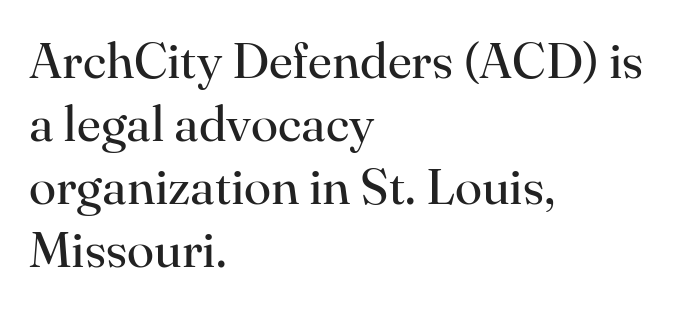
The image shows 50 px regular-weight serif type, upright; set left-aligned, normal line spacing (1.26x), normal letter spacing, not underlined; high stroke contrast and a small x-height.
